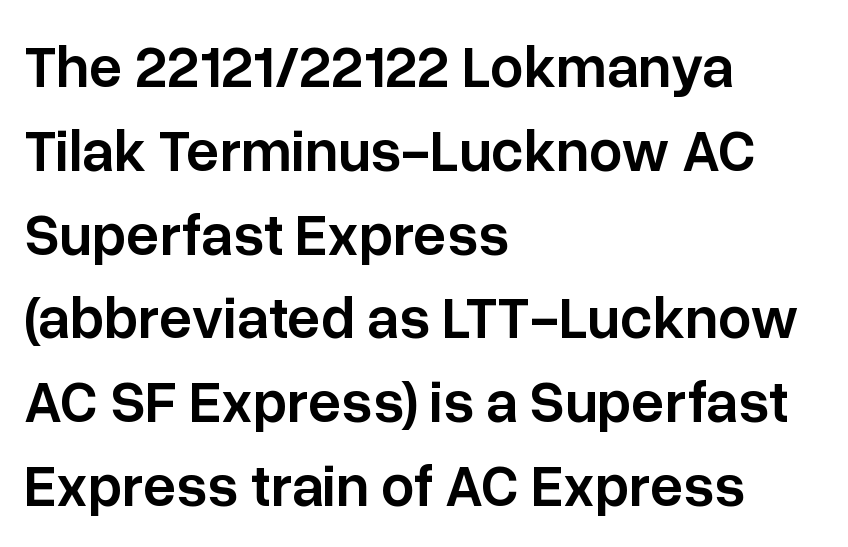
These lines stack with their left ends in a neat column. Emphasis by weight is partial: semibold. Note the varied advance widths — an 'i' is clearly narrower than an 'm'. Tracking value appears to be zero — textbook default spacing.
